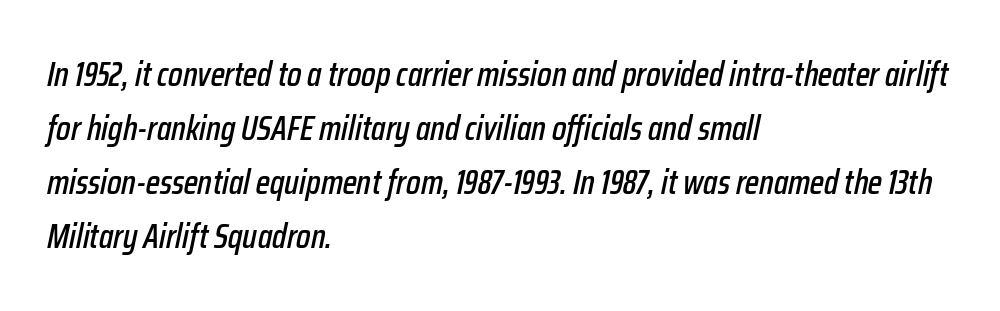
Q: Is the text italic (slanted)? A: Yes, it leans right by about 12 degrees.
Q: Is the text underlined? A: No.
Q: How is the paragraph aligned? A: Left-aligned.
Q: Is the spacing between letters normal or unusually wide? A: Normal.
Q: Is the spacing between lines tight, normal or loose? A: Normal.
Q: Width (condensed, normal, or wide)? A: Condensed.
Q: Stroke contrast? A: Low.
Q: x-height? A: Medium.
Q: Monospaced? A: No.
